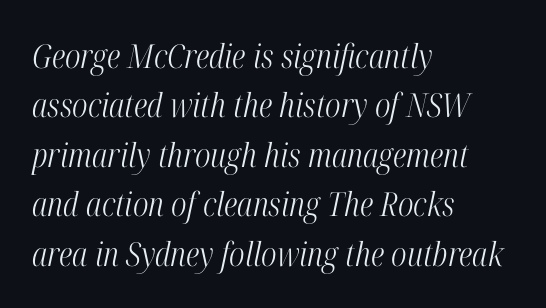
{"serif": "yes", "italic": "yes", "lean": "right", "slant_degrees": 12, "bold": "no", "weight": "light", "width": "condensed", "stroke_contrast": "high", "x_height": "medium", "monospaced": "no", "underline": "no", "align": "left", "line_spacing": "normal", "line_spacing_ratio": 1.5, "letter_spacing": "normal", "letter_spacing_em": 0.0, "glyph_px": 33}
